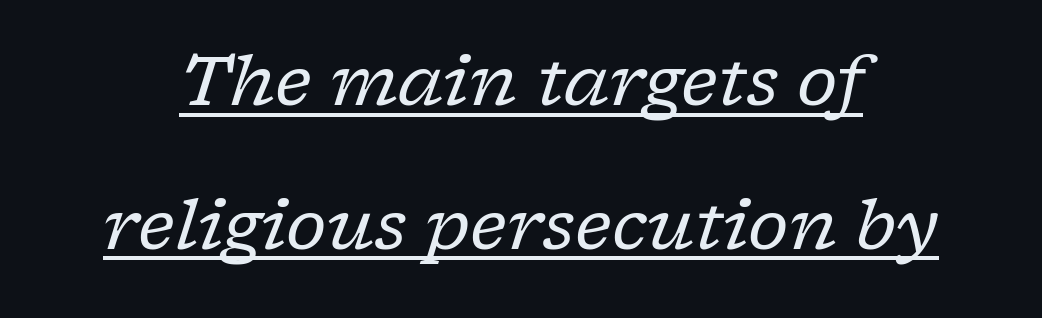
Q: Is the text bold? A: No.
Q: Is the text italic (slanted)? A: Yes, it leans right by about 17 degrees.
Q: Is the typeface a serif or a sans-serif typeface? A: Serif.
Q: Is the text underlined? A: Yes.
Q: How is the paragraph aligned? A: Centered.
Q: Is the spacing between letters normal or unusually wide? A: Normal.
Q: Is the spacing between lines tight, normal or loose? A: Loose.
Q: Width (condensed, normal, or wide)? A: Normal.
Q: Stroke contrast? A: Low.
Q: x-height? A: Medium.
Q: Monospaced? A: No.
